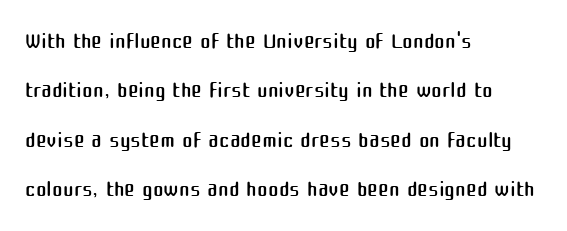
The image shows 32 px regular-weight sans-serif type, upright; set left-aligned, normal line spacing (1.54x), normal letter spacing, not underlined; medium stroke contrast and a medium x-height.
